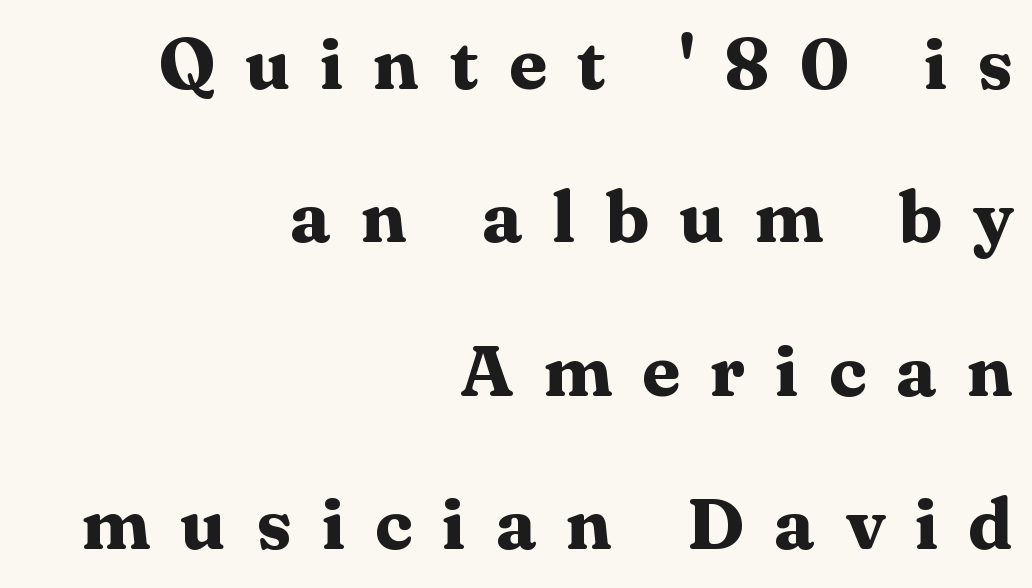
{"serif": "yes", "italic": "no", "bold": "yes", "weight": "heavy", "width": "wide", "stroke_contrast": "medium", "x_height": "medium", "monospaced": "no", "underline": "no", "align": "right", "line_spacing": "loose", "line_spacing_ratio": 2.16, "letter_spacing": "wide", "letter_spacing_em": 0.42, "glyph_px": 71}
